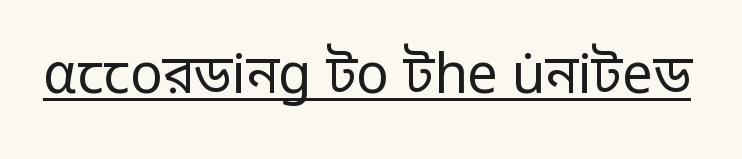
{"serif": "no", "italic": "no", "bold": "no", "weight": "regular", "width": "normal", "stroke_contrast": "low", "x_height": "medium", "monospaced": "no", "underline": "yes", "letter_spacing": "normal", "letter_spacing_em": 0.0, "glyph_px": 54}
